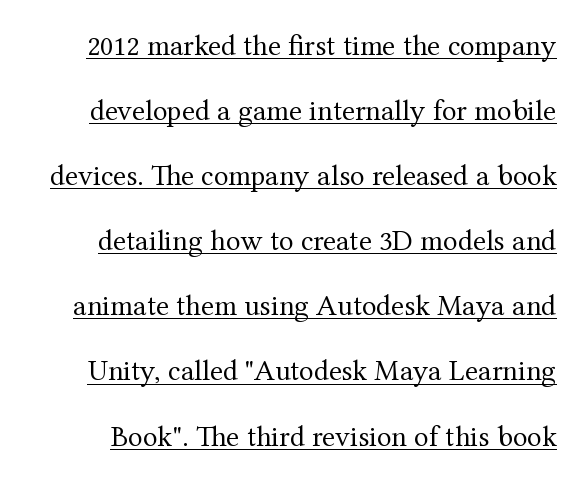
Q: Is the text bold? A: No.
Q: Is the text italic (slanted)? A: No, it is upright.
Q: Is the typeface a serif or a sans-serif typeface? A: Serif.
Q: Is the text underlined? A: Yes.
Q: Is the spacing between letters normal or unusually wide? A: Normal.
Q: Is the spacing between lines tight, normal or loose? A: Loose.
Q: Width (condensed, normal, or wide)? A: Normal.
Q: Stroke contrast? A: Medium.
Q: x-height? A: Medium.
Q: Monospaced? A: No.
